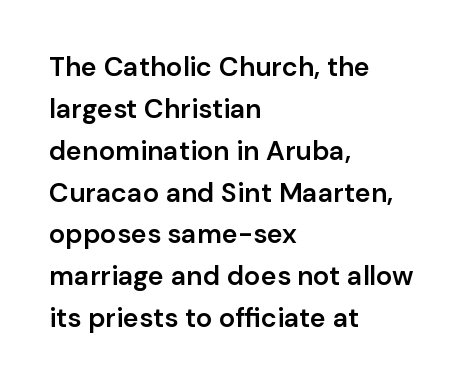
The image shows 27 px text type, upright; set left-aligned, normal line spacing (1.55x), normal letter spacing, not underlined.
